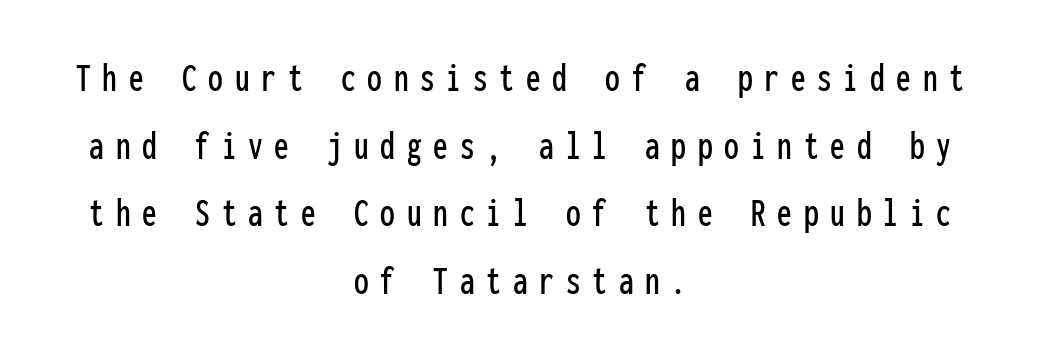
Clear beneath every line of the passage. A typesetter would mark this as roman, not italic. The rendering uses typewriter-style spacing with identical character cells. Look at the bottom of the vertical strokes: they stop flat, with no serifs. This block has exactly the height ordinary leading produces. Substantial extra tracking has been applied to these lines.
